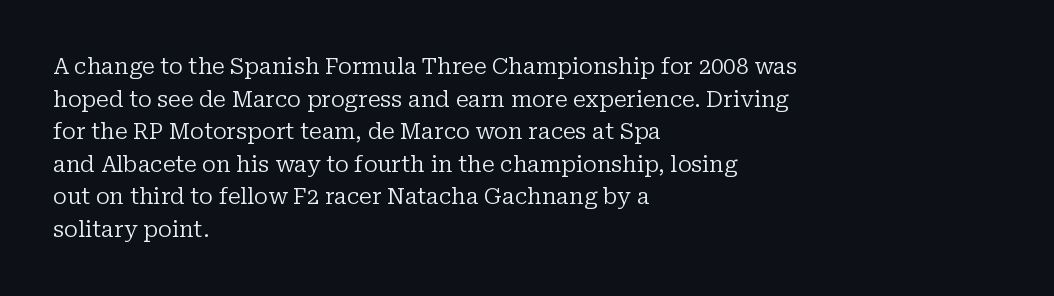
The image shows 22 px text type, upright; set left-aligned, normal line spacing (1.48x), normal letter spacing, not underlined.
